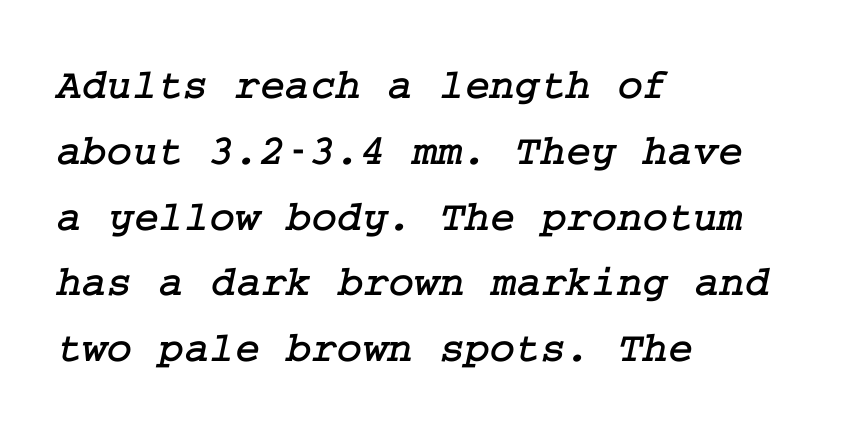
Caption: multi-line text, flush left, ragged right. The rendering keeps characters at their native spacing. Compared with typical paragraphs, the rows here are spaced about the same. A typesetter would label this face a serif.
